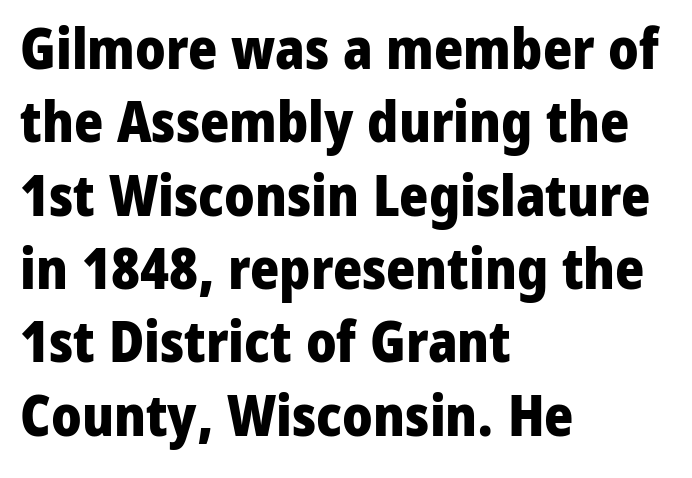
The space between consecutive lines is moderate. Each line starts at the same left margin while the right side varies. No italicization has been applied; the sample stays upright. The passage shown has conventional tracking throughout. Its strokes are broad and dark, the hallmark of bold type. Nothing sits at the stroke ends, so this counts as sans-serif.
